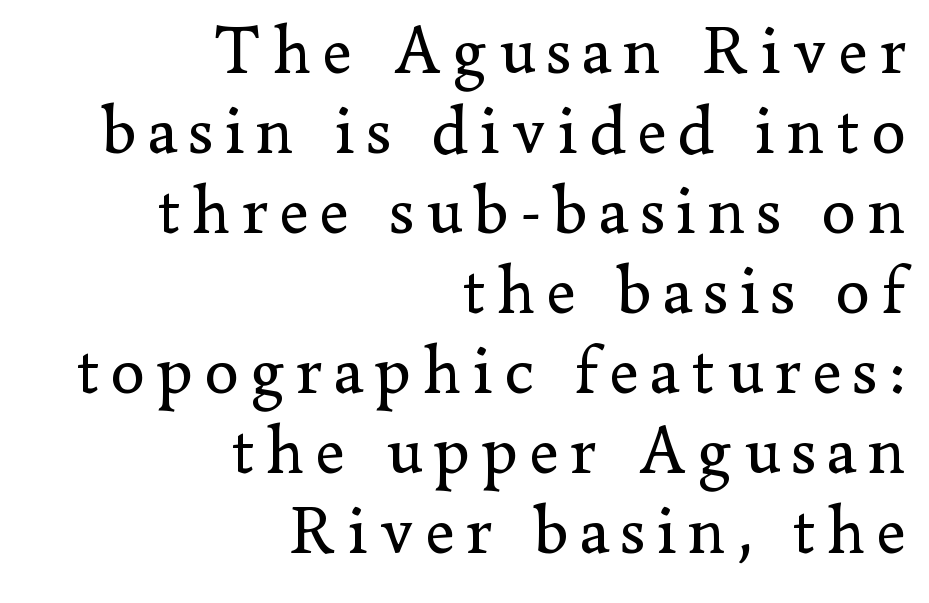
The image shows 69 px regular-weight serif type, upright; set right-aligned, line spacing 1.16x, not underlined; low stroke contrast and a small x-height.
